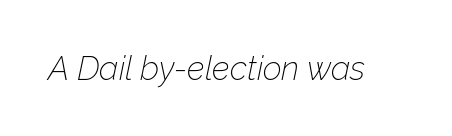
The baseline area is clear. Is this a fixed-width face? No — the glyphs have proportional, varying widths. These lines keep a tight, regular rhythm from letter to letter. In terms of posture, this sample is oblique.
